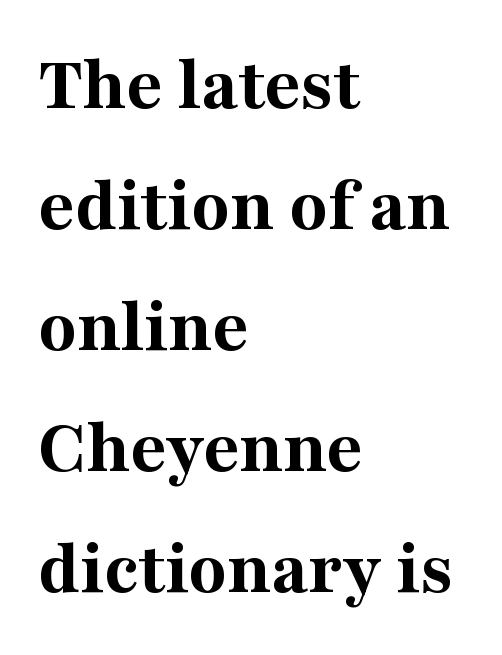
Q: Is the text bold? A: Yes.
Q: Is the text italic (slanted)? A: No, it is upright.
Q: Is the typeface a serif or a sans-serif typeface? A: Serif.
Q: Is the text underlined? A: No.
Q: How is the paragraph aligned? A: Left-aligned.
Q: Is the spacing between letters normal or unusually wide? A: Normal.
Q: Is the spacing between lines tight, normal or loose? A: Normal.
Q: Width (condensed, normal, or wide)? A: Normal.
Q: Stroke contrast? A: Medium.
Q: x-height? A: Medium.
Q: Monospaced? A: No.
